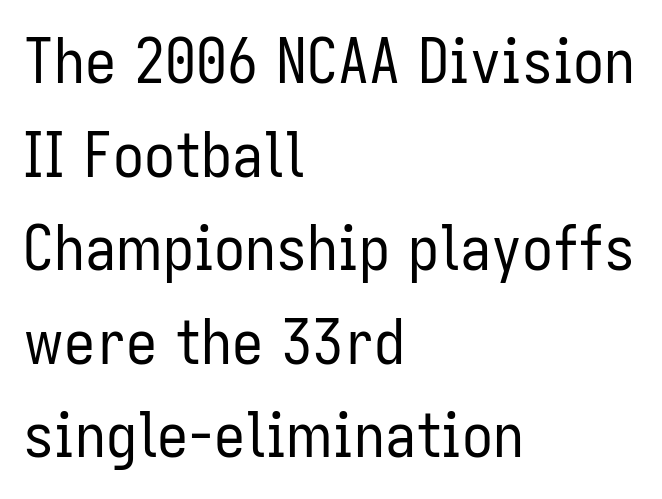
Q: Is the text bold? A: No.
Q: Is the text italic (slanted)? A: No, it is upright.
Q: Is the typeface a serif or a sans-serif typeface? A: Sans-serif.
Q: Is the text underlined? A: No.
Q: How is the paragraph aligned? A: Left-aligned.
Q: Is the spacing between letters normal or unusually wide? A: Normal.
Q: Is the spacing between lines tight, normal or loose? A: Normal.
Q: Width (condensed, normal, or wide)? A: Condensed.
Q: Stroke contrast? A: Low.
Q: x-height? A: Medium.
Q: Monospaced? A: No.
